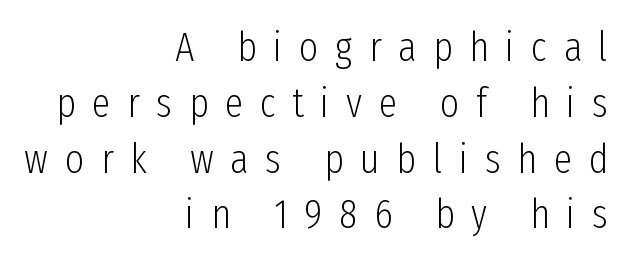
Think of a printed novel: that variable character pitch is what you see here. The weight tops out at a normal text grade. The characters display no serif detailing; their extremities are plain. Notice how the stems are strictly vertical — no italics here. Bare-footed words on every line.
